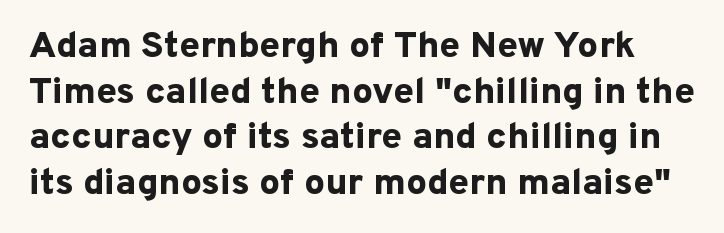
The image shows 37 px bold sans-serif type, upright; set line spacing 1.23x, normal letter spacing, not underlined; low stroke contrast and a medium x-height.
